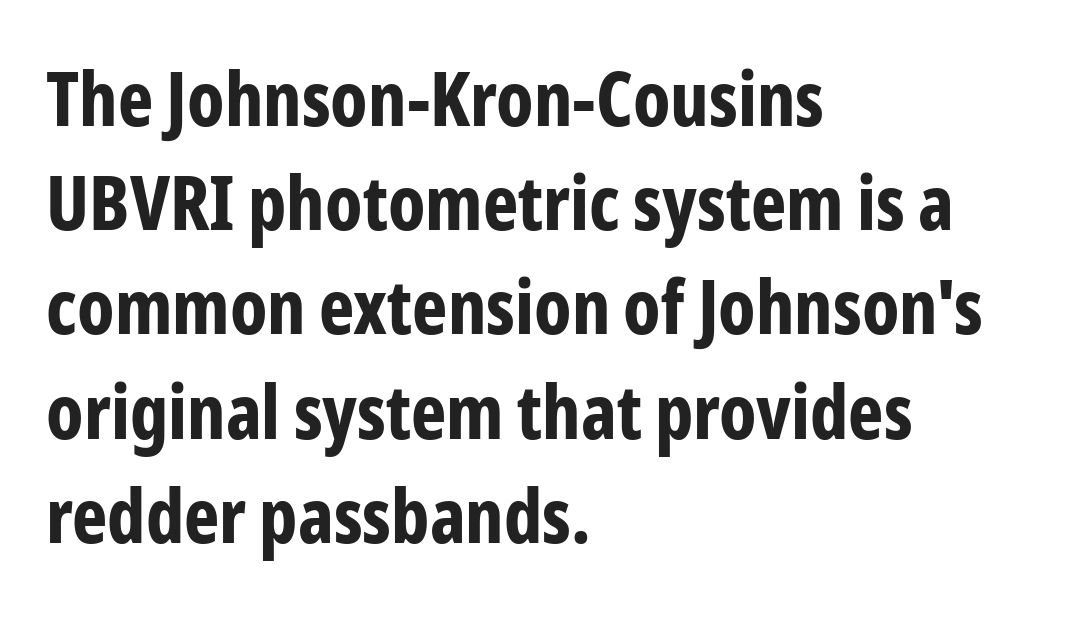
Short note: letters normally spaced. The typography opts for an upright posture over an oblique one. Descenders hang freely into open space. The letters are bold, with thick, heavy strokes.
